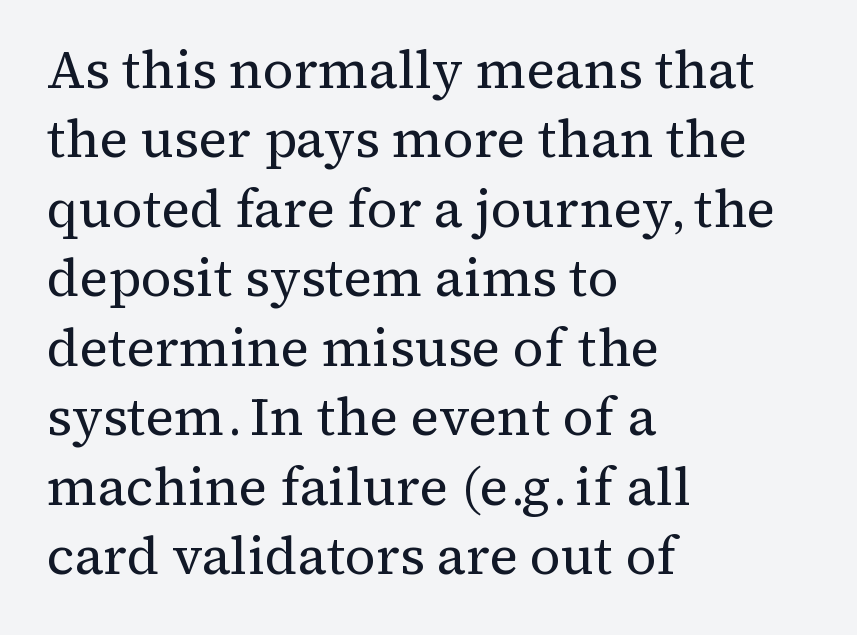
The image shows 53 px regular-weight serif type, upright; set left-aligned, normal line spacing (1.31x), normal letter spacing, not underlined; medium stroke contrast and a medium x-height.
